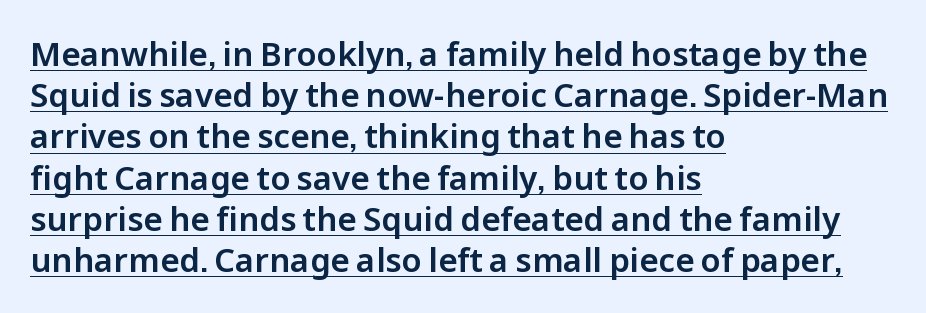
{"serif": "no", "italic": "no", "width": "normal", "stroke_contrast": "low", "x_height": "medium", "monospaced": "no", "underline": "yes", "align": "left", "line_spacing": "normal", "line_spacing_ratio": 1.25, "letter_spacing": "normal", "letter_spacing_em": 0.0, "glyph_px": 33}
